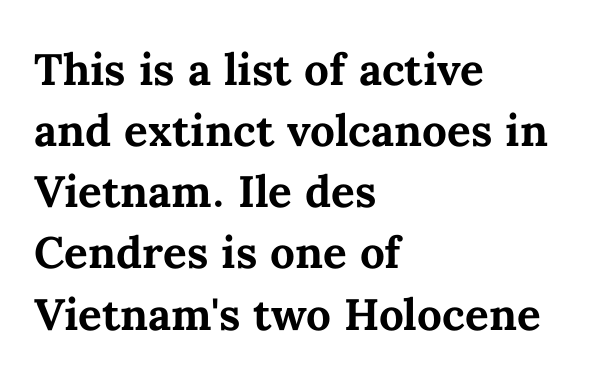
Honestly, the letter spacing is just normal — you wouldn't notice it. The glyphs have the mass of a bold cut. Posture: vertical. This rendering features lettering with no underline. Vertically, the passage feels balanced, rows spaced as you'd expect. Where is the straight margin? On the left.
